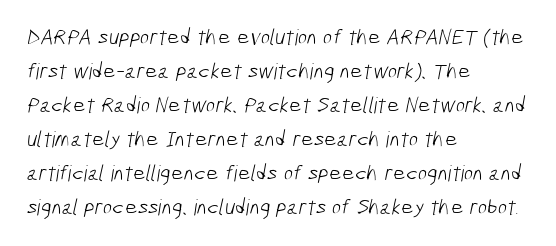
The passage shown is not underscored anywhere. Caption: face not bold, strokes unweighted. Tracking value appears to be zero — textbook default spacing. Leading: standard. The rag falls on the right side of this text block.
